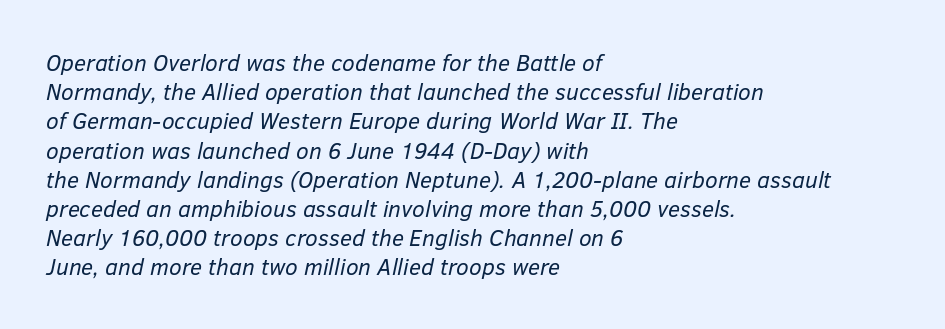
Q: Is the text bold? A: No.
Q: Is the text italic (slanted)? A: Yes, it leans right by about 12 degrees.
Q: Is the text underlined? A: No.
Q: How is the paragraph aligned? A: Left-aligned.
Q: Is the spacing between letters normal or unusually wide? A: Normal.
Q: Is the spacing between lines tight, normal or loose? A: Normal.
